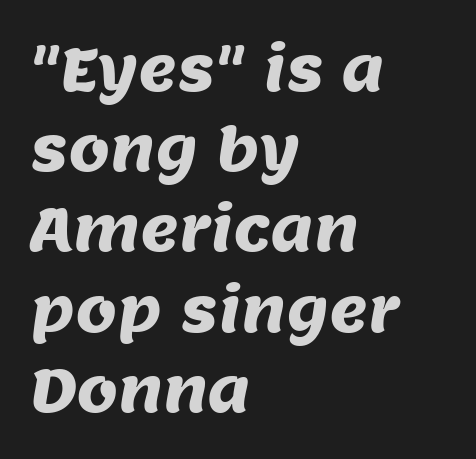
{"serif": "no", "width": "normal", "stroke_contrast": "medium", "x_height": "large", "monospaced": "no", "underline": "no", "align": "left", "line_spacing": "normal", "line_spacing_ratio": 1.36, "letter_spacing": "normal", "letter_spacing_em": 0.0, "glyph_px": 59}
